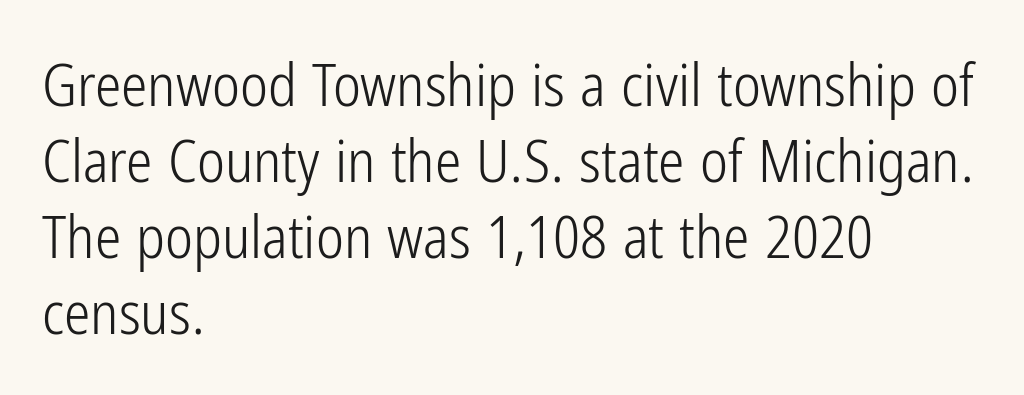
{"serif": "no", "italic": "no", "bold": "no", "weight": "light", "width": "condensed", "stroke_contrast": "low", "x_height": "medium", "monospaced": "no", "underline": "no", "align": "left", "line_spacing": "normal", "line_spacing_ratio": 1.29, "letter_spacing": "normal", "letter_spacing_em": 0.0, "glyph_px": 59}
